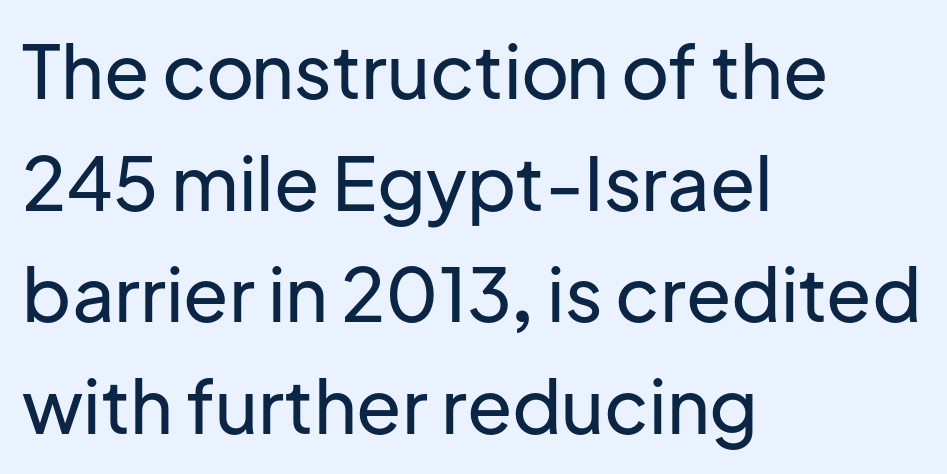
{"serif": "no", "italic": "no", "width": "normal", "stroke_contrast": "low", "x_height": "medium", "monospaced": "no", "underline": "no", "align": "left", "line_spacing": "normal", "line_spacing_ratio": 1.51, "letter_spacing": "normal", "letter_spacing_em": 0.0, "glyph_px": 74}
